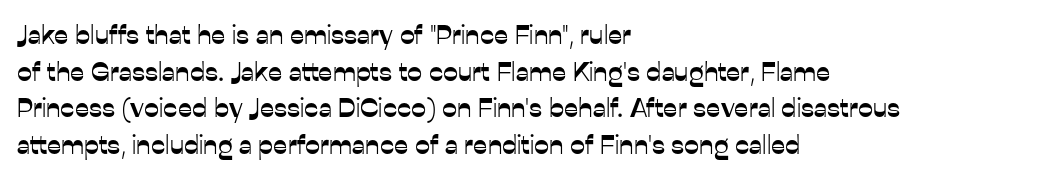
The image shows 27 px text type, upright; set left-aligned, normal line spacing (1.36x), normal letter spacing, not underlined.
